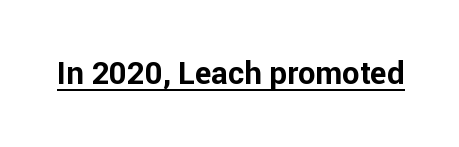
Q: Is the text bold? A: Yes.
Q: Is the text italic (slanted)? A: No, it is upright.
Q: Is the typeface a serif or a sans-serif typeface? A: Sans-serif.
Q: Is the text underlined? A: Yes.
Q: Is the spacing between letters normal or unusually wide? A: Normal.
Q: Width (condensed, normal, or wide)? A: Normal.
Q: Stroke contrast? A: Low.
Q: x-height? A: Medium.
Q: Monospaced? A: No.
